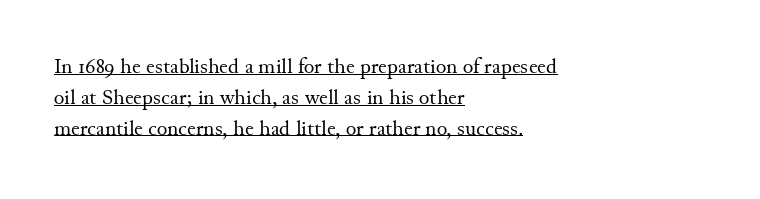
Q: Is the text bold? A: No.
Q: Is the text italic (slanted)? A: No, it is upright.
Q: Is the text underlined? A: Yes.
Q: How is the paragraph aligned? A: Left-aligned.
Q: Is the spacing between letters normal or unusually wide? A: Normal.
Q: Is the spacing between lines tight, normal or loose? A: Normal.
